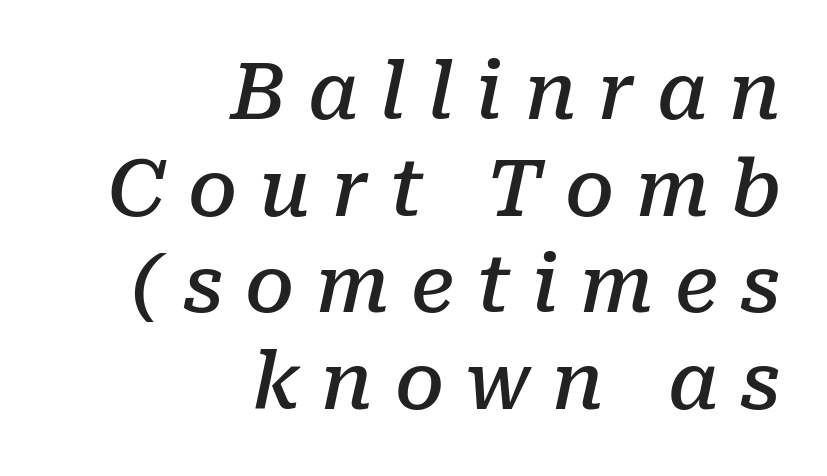
The font family rendered here belongs to the serif group. This rendering features lettering with no underline. Here the designer chose a conventional face with non-uniform glyph widths. These lines have a slow, spaced-out rhythm from letter to letter. Designer's note — italics engaged. Visually the block forms a straight wall on the right and a jagged coastline on the left.
